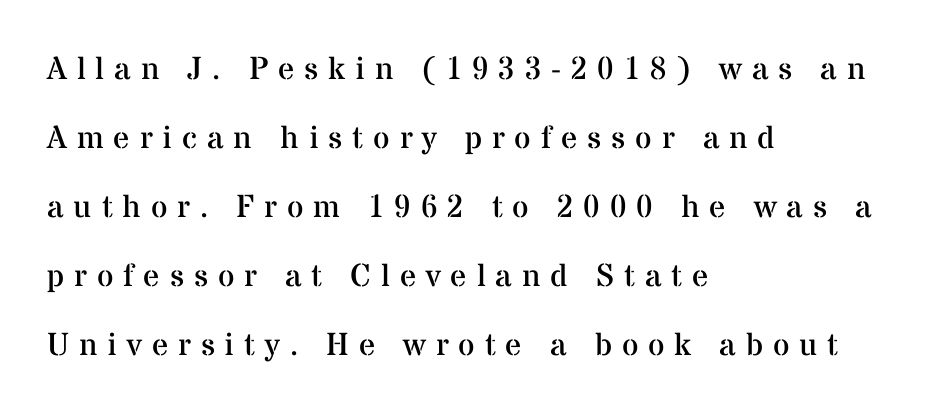
{"serif": "yes", "italic": "no", "bold": "no", "weight": "regular", "width": "normal", "stroke_contrast": "medium", "x_height": "medium", "monospaced": "no", "underline": "no", "align": "left", "line_spacing": "loose", "line_spacing_ratio": 2.16, "letter_spacing": "wide", "letter_spacing_em": 0.31, "glyph_px": 32}
